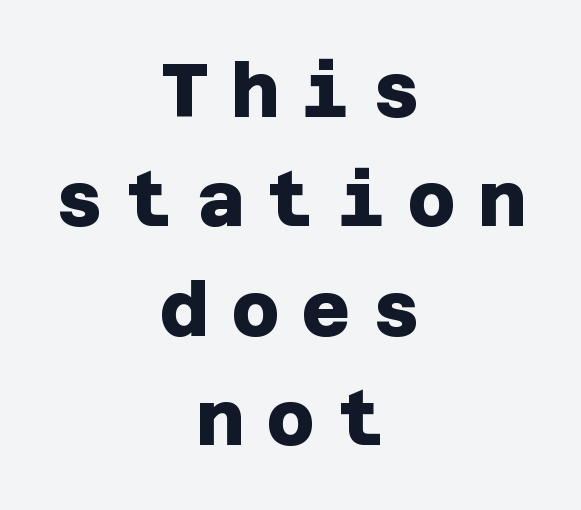
Is the letter spacing exaggerated? Yes — the characters are pushed far apart. On the weight axis this lands at bold, roughly 700. Beneath every word, the page is bare. To sum up the face: it is a sans, with no serifs. How would I describe the line gaps? Plain and ordinary. A student would call this center alignment; a typographer would say set centered.
